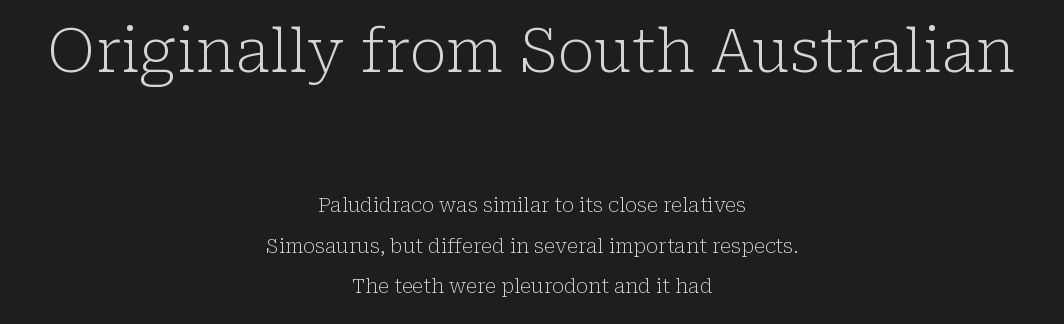
The image shows 61 px light serif type, upright; set centered, loose line spacing (2.01x), normal letter spacing, not underlined; the first (top) block is 3.05x larger; low stroke contrast and a medium x-height.
